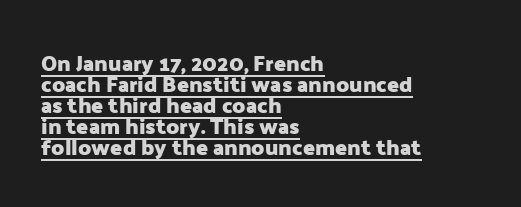
{"italic": "no", "bold": "yes", "underline": "yes", "align": "left", "line_spacing": "tight", "line_spacing_ratio": 0.95, "letter_spacing": "normal", "letter_spacing_em": 0.0, "glyph_px": 22}
